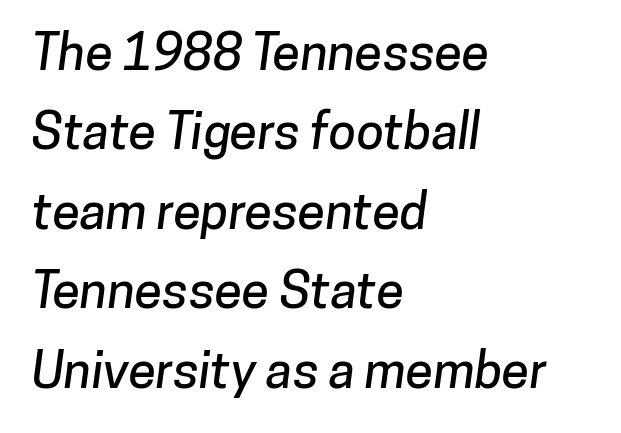
The letters advance in unequal steps, a hallmark of proportional type. Typeset ragged right — the left edge is the straight one. In terms of letterform style, serifs are entirely absent. Type without underlining. Each new line begins a customary step beneath the previous one.
